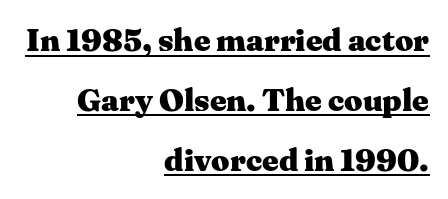
Are there feet on the stems? There are — it's a serif. Look at the stroke-to-counter ratio: heavy, a bold. This rendering uses right alignment, leaving the left contour irregular. Look at the tracking — it's just the regular setting, nothing added.
